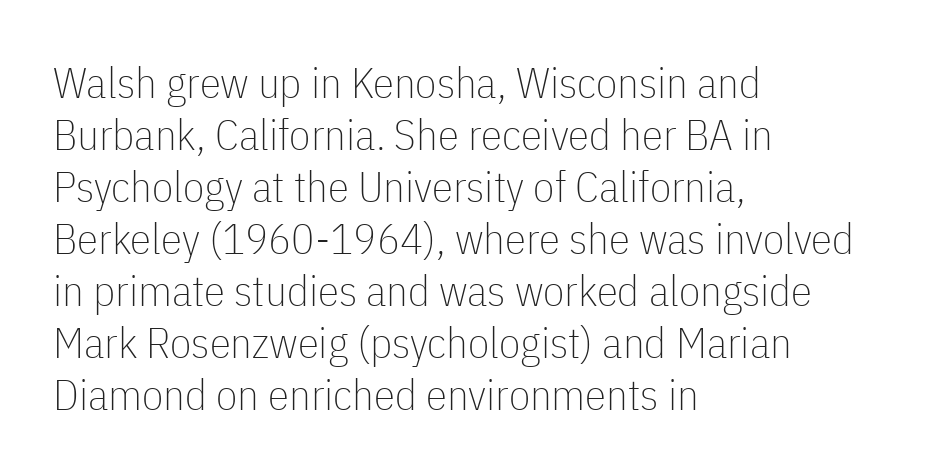
{"serif": "no", "italic": "no", "bold": "no", "weight": "thin", "width": "condensed", "stroke_contrast": "low", "x_height": "medium", "monospaced": "no", "underline": "no", "align": "left", "line_spacing_ratio": 1.21, "letter_spacing": "normal", "letter_spacing_em": 0.0, "glyph_px": 43}
